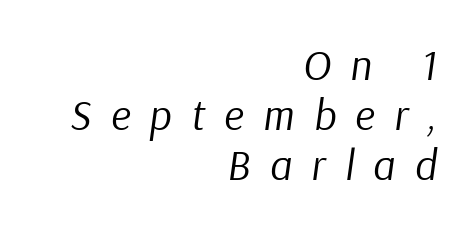
Q: Is the text bold? A: No.
Q: Is the text italic (slanted)? A: Yes, it leans right by about 9 degrees.
Q: Is the text underlined? A: No.
Q: How is the paragraph aligned? A: Right-aligned.
Q: Is the spacing between letters normal or unusually wide? A: Unusually wide.
Q: Width (condensed, normal, or wide)? A: Normal.
Q: Stroke contrast? A: Low.
Q: x-height? A: Medium.
Q: Monospaced? A: No.
